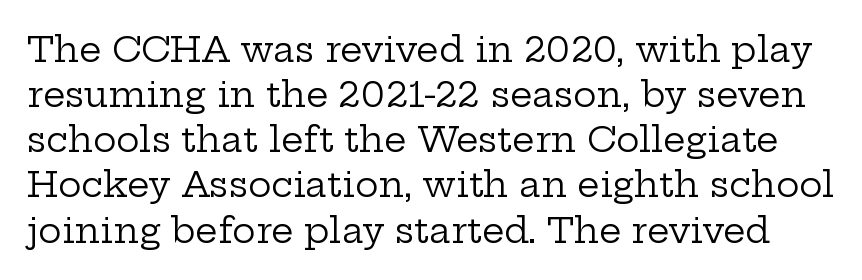
{"serif": "yes", "italic": "no", "bold": "no", "weight": "regular", "width": "wide", "stroke_contrast": "low", "x_height": "medium", "monospaced": "no", "underline": "no", "line_spacing": "normal", "line_spacing_ratio": 1.29, "letter_spacing": "normal", "letter_spacing_em": 0.0, "glyph_px": 35}
